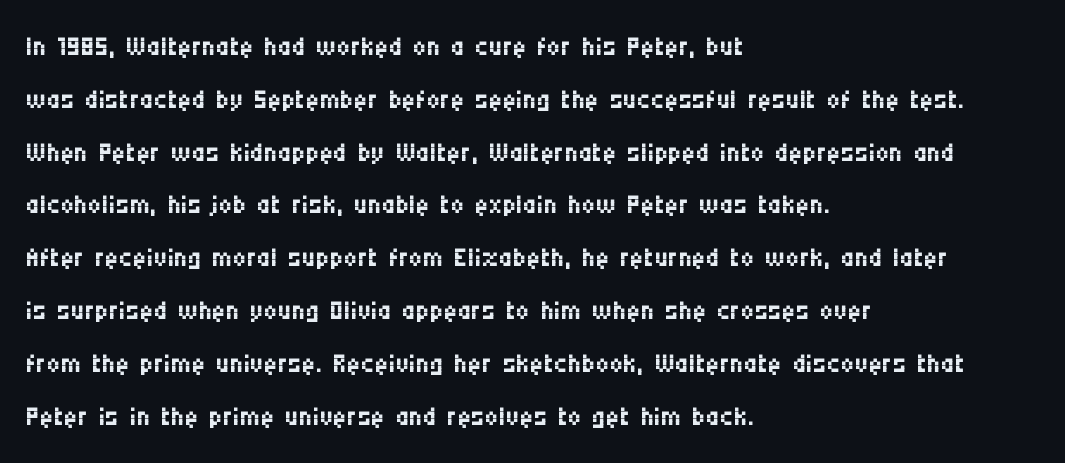
The image shows 38 px regular-weight, condensed sans-serif type, upright; set left-aligned, normal line spacing (1.39x), normal letter spacing, not underlined; medium stroke contrast and a large x-height.
